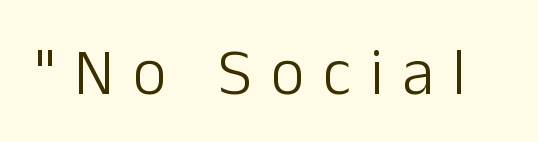
Varying glyph widths throughout — classic text-font behaviour. This sample uses an upright cut, with every glyph sitting square on the baseline. The typesetting does not lean heavy: it is not bold. Check where the strokes stop: nothing finishes them off — pure sans.
